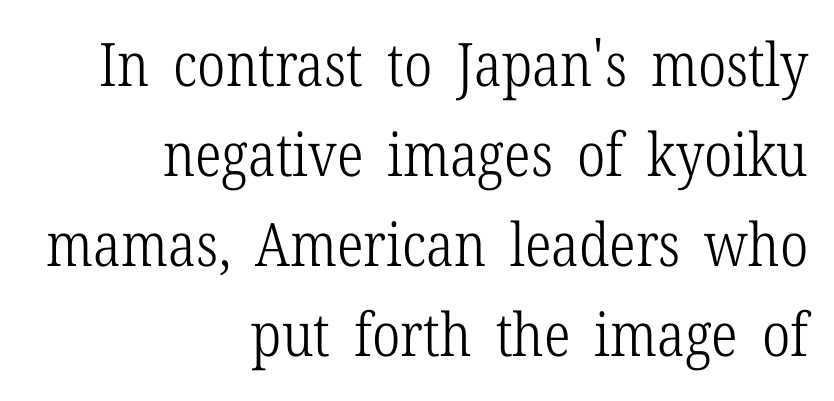
The space between consecutive lines is moderate. In terms of letterspacing, this is plain default setting. Varying glyph widths throughout — classic text-font behaviour. Line ends are locked; line starts wander. Compared with a typical body face, this is equally light or lighter still. Descenders hang freely into open space.
